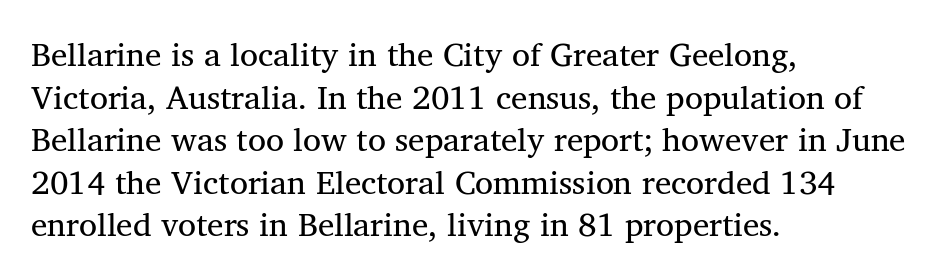
{"serif": "yes", "italic": "no", "bold": "no", "weight": "regular", "width": "normal", "stroke_contrast": "medium", "x_height": "medium", "monospaced": "no", "underline": "no", "align": "left", "line_spacing": "normal", "line_spacing_ratio": 1.29, "letter_spacing": "normal", "letter_spacing_em": 0.0, "glyph_px": 33}
